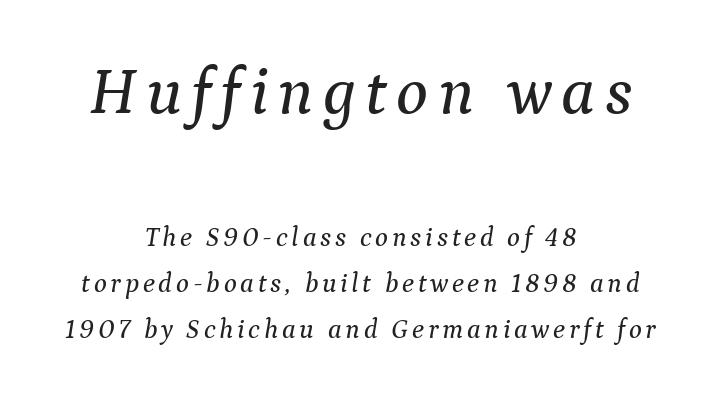
Bare-footed words on every line. Leftover space on each line is divided equally before and after the words. Italic: yes, the glyphs are oblique. Two sizes are in play, and the larger belongs to the first block. The passage shown is typeset with a serif family. The vertical gap from one line to the next is medium.
